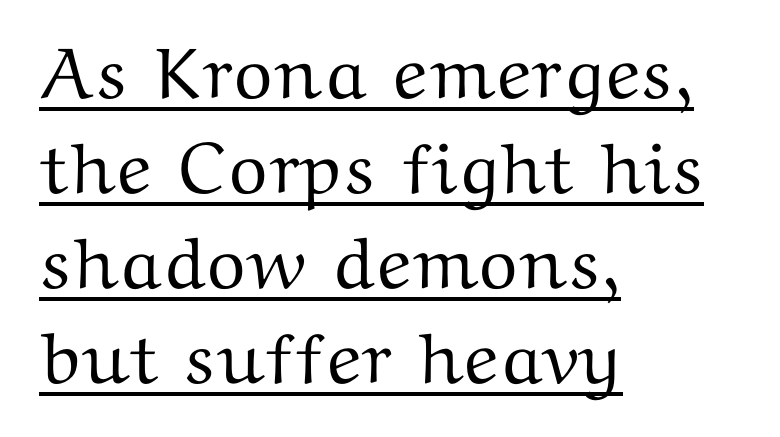
{"serif": "yes", "italic": "no", "width": "wide", "stroke_contrast": "medium", "x_height": "medium", "monospaced": "no", "underline": "yes", "align": "left", "line_spacing": "normal", "line_spacing_ratio": 1.3, "letter_spacing": "normal", "letter_spacing_em": 0.0, "glyph_px": 73}
